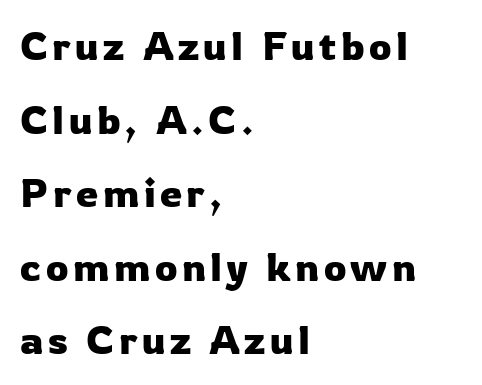
The image shows 40 px sans-serif type, upright; set left-aligned, line spacing 1.84x, not underlined; low stroke contrast and a medium x-height.
